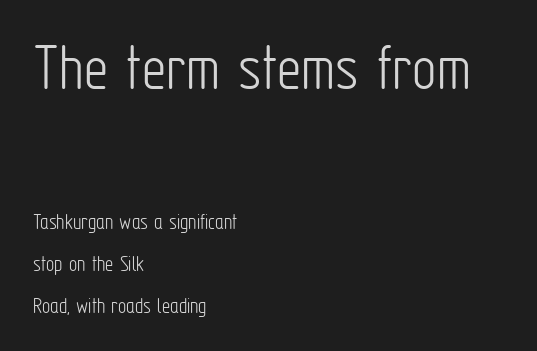
Q: Is the text bold? A: No.
Q: Is the text italic (slanted)? A: No, it is upright.
Q: Is the typeface a serif or a sans-serif typeface? A: Sans-serif.
Q: Is the text underlined? A: No.
Q: How is the paragraph aligned? A: Left-aligned.
Q: Is the spacing between letters normal or unusually wide? A: Normal.
Q: Which block of text is set in a larger size, the first (top) or the second (bottom)? A: The first (top) one.
Q: Width (condensed, normal, or wide)? A: Condensed.
Q: Stroke contrast? A: Low.
Q: x-height? A: Medium.
Q: Monospaced? A: No.
